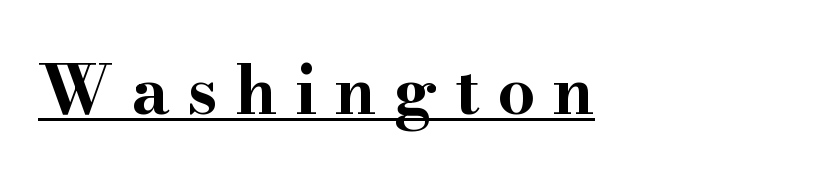
Look at the stroke-to-counter ratio: heavy, a bold. The type sits square on the baseline with zero lean. Character widths vary here, with narrow letters taking less room than wide ones. Someone cranked the tracking dial way up on this one. A classic flush-left, rag-right setting is used for this passage.
